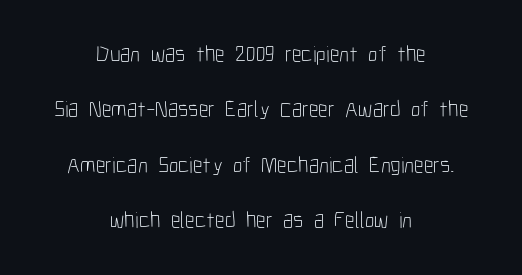
The image shows 23 px text type, upright; set centered, loose line spacing (2.41x), normal letter spacing, not underlined.
